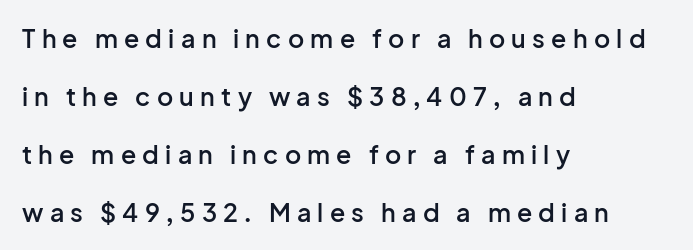
{"italic": "no", "bold": "semi", "underline": "no", "align": "left", "line_spacing": "loose", "line_spacing_ratio": 2.32, "letter_spacing": "wide", "letter_spacing_em": 0.25, "glyph_px": 25}
